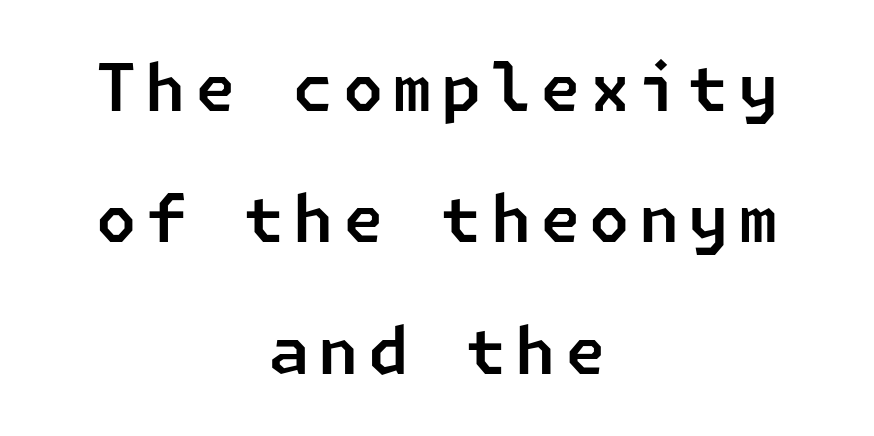
{"serif": "no", "width": "normal", "stroke_contrast": "low", "x_height": "medium", "underline": "no", "align": "center", "line_spacing": "loose", "line_spacing_ratio": 2.02, "glyph_px": 65}
